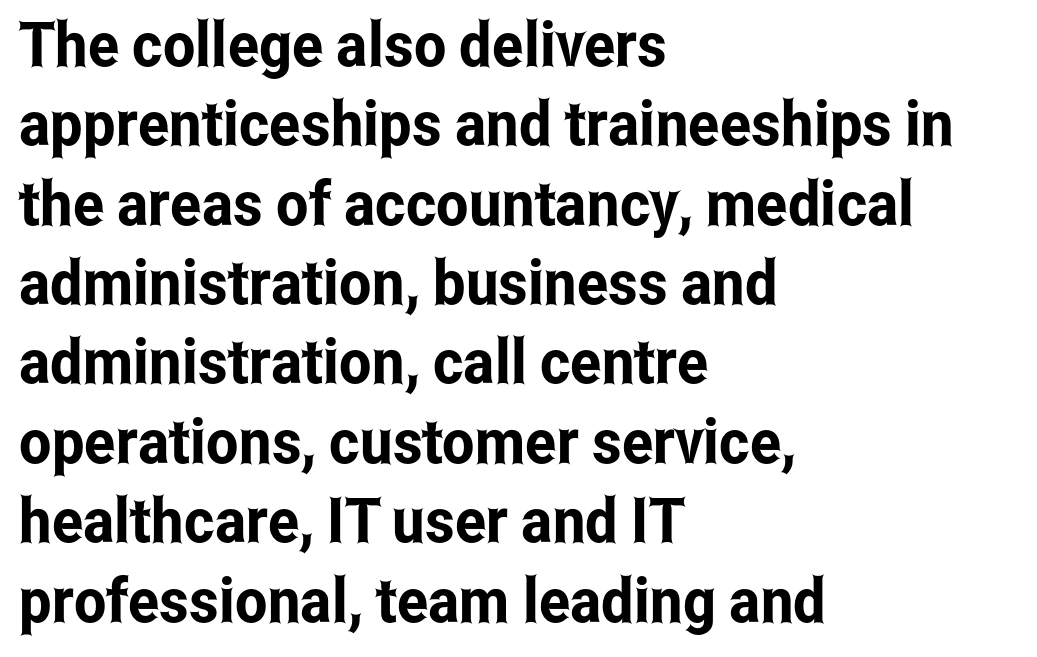
Q: Is the text italic (slanted)? A: No, it is upright.
Q: Is the typeface a serif or a sans-serif typeface? A: Sans-serif.
Q: Is the text underlined? A: No.
Q: How is the paragraph aligned? A: Left-aligned.
Q: Is the spacing between letters normal or unusually wide? A: Normal.
Q: Is the spacing between lines tight, normal or loose? A: Normal.
Q: Width (condensed, normal, or wide)? A: Condensed.
Q: Stroke contrast? A: Low.
Q: x-height? A: Medium.
Q: Monospaced? A: No.
